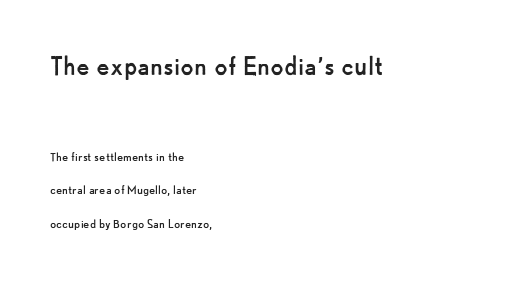
The weight would be labelled regular, book, light, or lighter still. Where is the straight margin? On the left. Unlike a traditional serif, this face leaves its strokes unadorned. Underline: absent.
